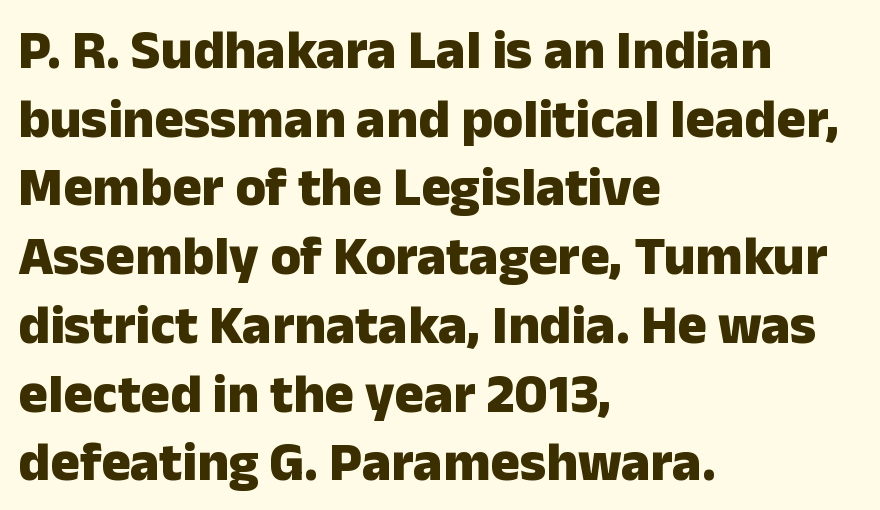
I'd call this a sans setting — the letters go barefoot. These lines are set flush left with a ragged right edge. Heft: maximum for text — a bold. What's the leading like? Ordinary, nothing unusual. This rendering features lettering with no underline.
